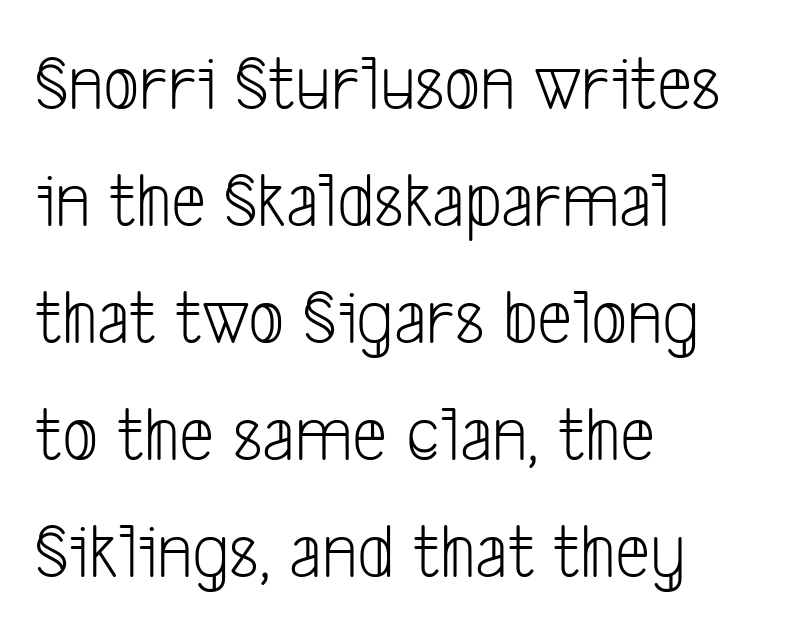
{"serif": "no", "bold": "no", "weight": "light", "width": "condensed", "stroke_contrast": "low", "x_height": "medium", "monospaced": "no", "underline": "no", "align": "left", "line_spacing": "normal", "line_spacing_ratio": 1.48, "letter_spacing": "normal", "letter_spacing_em": 0.0, "glyph_px": 79}
